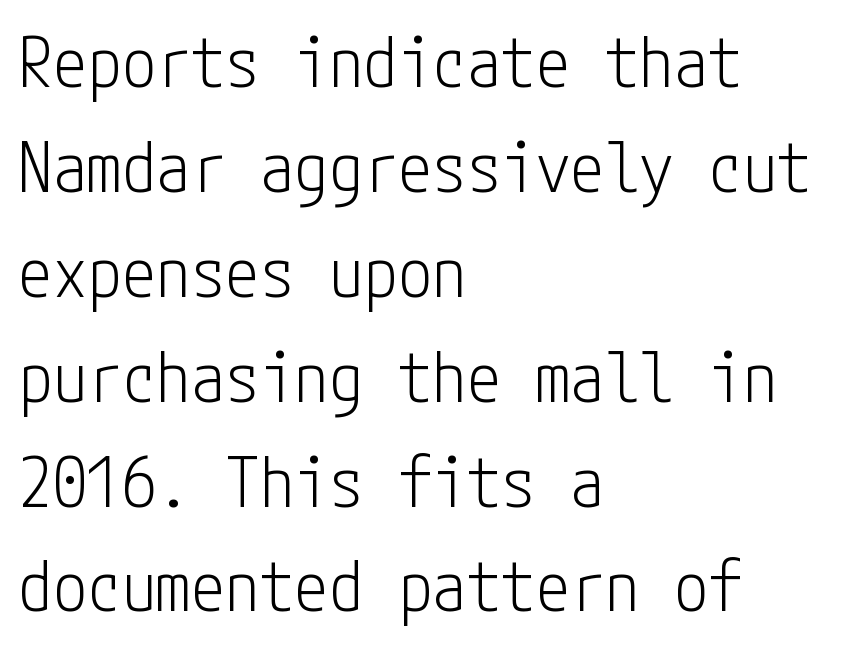
{"serif": "no", "italic": "no", "bold": "no", "weight": "light", "width": "condensed", "stroke_contrast": "low", "x_height": "medium", "underline": "no", "align": "left", "line_spacing": "normal", "line_spacing_ratio": 1.52, "letter_spacing": "normal", "letter_spacing_em": 0.0, "glyph_px": 69}
